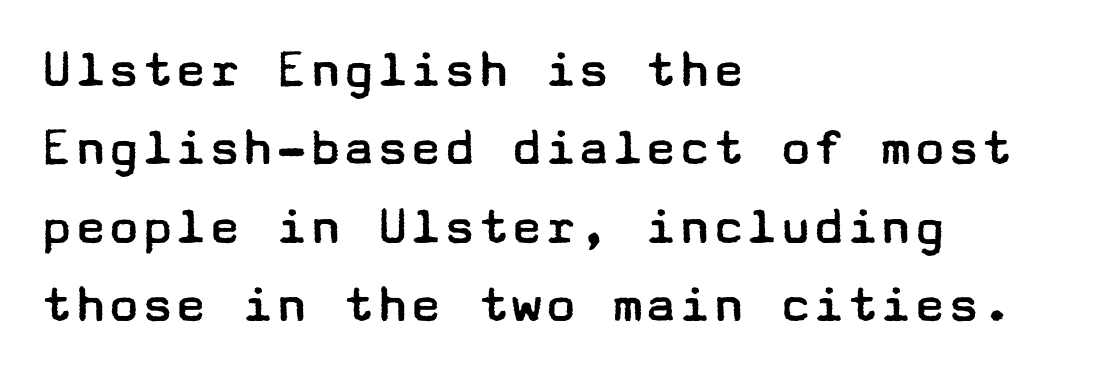
{"serif": "no", "italic": "no", "bold": "no", "weight": "regular", "width": "wide", "stroke_contrast": "low", "x_height": "medium", "underline": "no", "align": "left", "line_spacing": "normal", "line_spacing_ratio": 1.4, "letter_spacing": "normal", "letter_spacing_em": 0.0, "glyph_px": 56}
